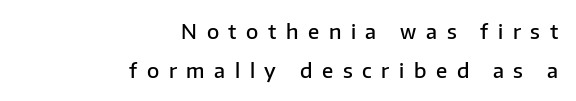
The image shows 20 px text type, upright; set right-aligned, loose line spacing (1.95x), unusually wide letter spacing (+0.48 em), not underlined.
